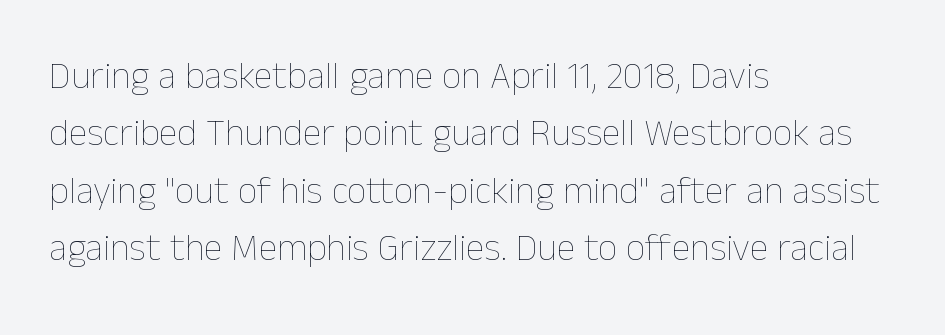
Stems here are at most as thick as an everyday book face. Is the block centered? No — it sits flush against the left margin. Letter spacing: default. Normally led — the rows are evenly, conventionally spaced.
